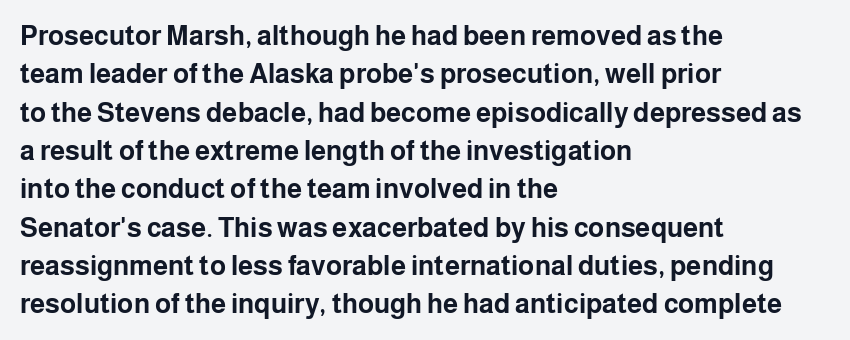
Q: Is the text bold? A: Yes.
Q: Is the text italic (slanted)? A: No, it is upright.
Q: Is the text underlined? A: No.
Q: How is the paragraph aligned? A: Left-aligned.
Q: Is the spacing between letters normal or unusually wide? A: Normal.
Q: Is the spacing between lines tight, normal or loose? A: Normal.
